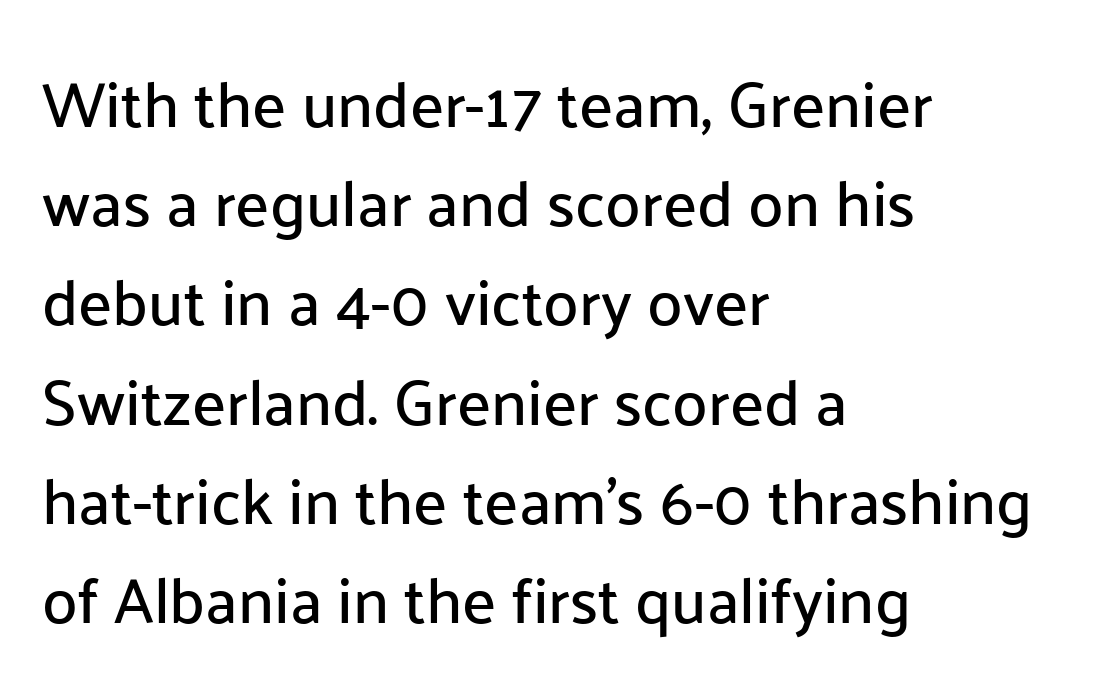
This sample uses an upright cut, with every glyph sitting square on the baseline. The type is set solid horizontally, with unmodified tracking. Grotesque or geometric, the face here clearly has no serifs. Where is the straight margin? On the left.
